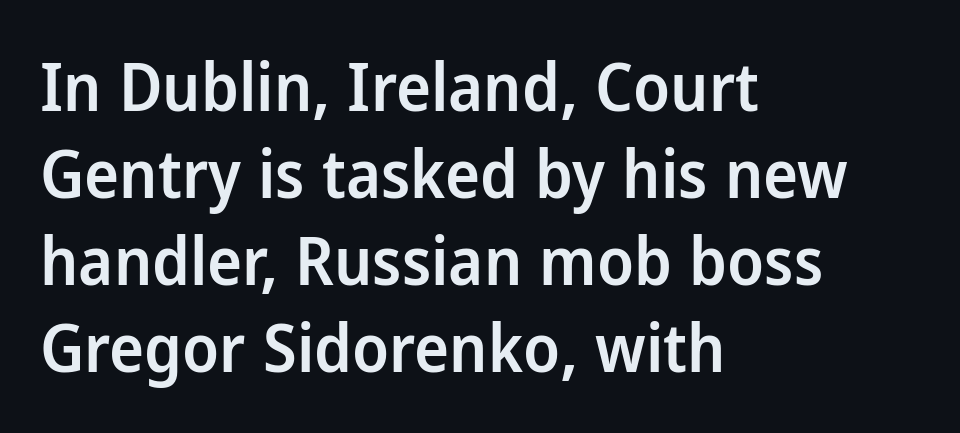
{"serif": "no", "italic": "no", "bold": "semi", "weight": "semibold", "width": "normal", "stroke_contrast": "low", "x_height": "medium", "monospaced": "no", "underline": "no", "align": "left", "line_spacing": "normal", "line_spacing_ratio": 1.32, "letter_spacing": "normal", "letter_spacing_em": 0.0, "glyph_px": 66}
